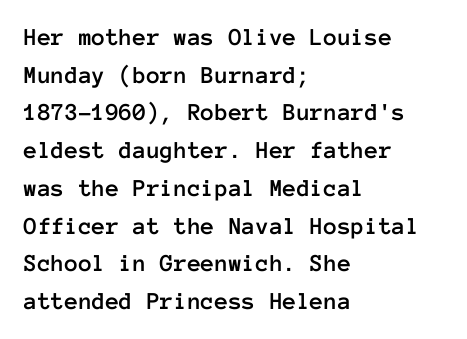
Q: Is the text italic (slanted)? A: No, it is upright.
Q: Is the text underlined? A: No.
Q: How is the paragraph aligned? A: Left-aligned.
Q: Is the spacing between letters normal or unusually wide? A: Normal.
Q: Is the spacing between lines tight, normal or loose? A: Normal.
